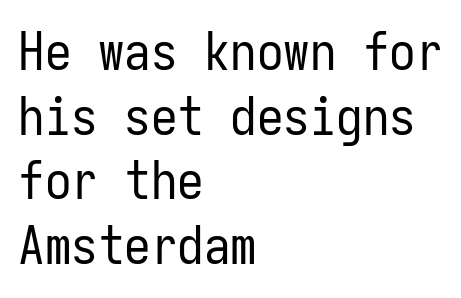
{"serif": "no", "italic": "no", "bold": "no", "weight": "regular", "width": "condensed", "stroke_contrast": "low", "x_height": "medium", "monospaced": "yes", "underline": "no", "align": "left", "line_spacing_ratio": 1.22, "letter_spacing": "normal", "letter_spacing_em": 0.0, "glyph_px": 53}
